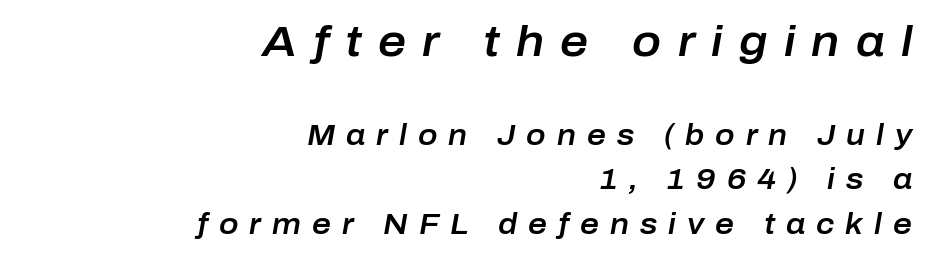
Q: Is the text italic (slanted)? A: Yes, it leans right by about 10 degrees.
Q: Is the text underlined? A: No.
Q: How is the paragraph aligned? A: Right-aligned.
Q: Is the spacing between letters normal or unusually wide? A: Unusually wide.
Q: Is the spacing between lines tight, normal or loose? A: Normal.
Q: Which block of text is set in a larger size, the first (top) or the second (bottom)? A: The first (top) one.
Q: Width (condensed, normal, or wide)? A: Normal.
Q: Stroke contrast? A: Low.
Q: x-height? A: Medium.
Q: Monospaced? A: No.
